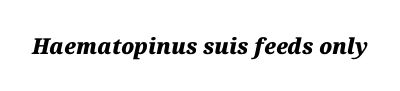
Plain, unruled lines of type. Nobody touched the tracking dial on this one. Each glyph is drawn with heavy, bold strokes. The typography opts for an oblique posture over an upright one.
